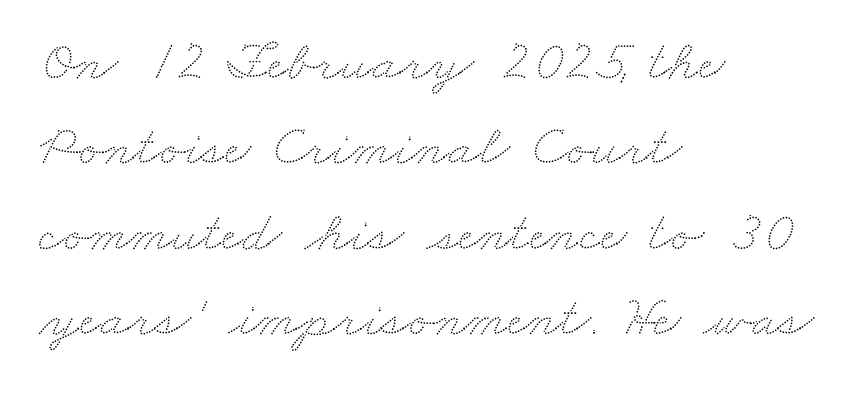
The image shows 57 px wide type; set left-aligned, normal line spacing (1.5x), normal letter spacing, not underlined; low stroke contrast and a small x-height.
